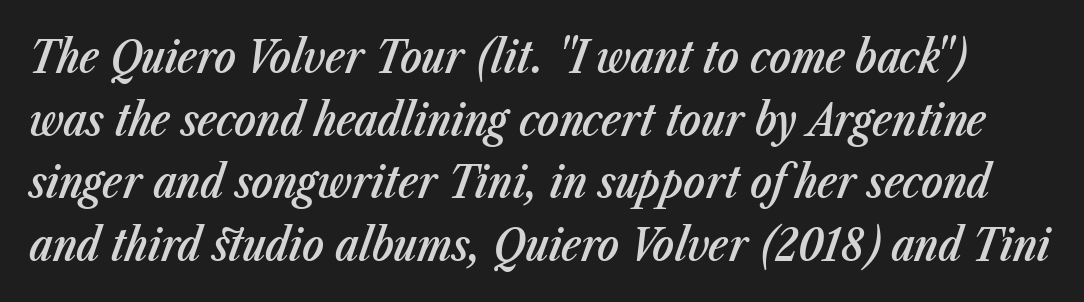
The image shows 45 px semibold, condensed type, italic (leaning right); set normal line spacing (1.39x), normal letter spacing, not underlined; low stroke contrast and a medium x-height.
